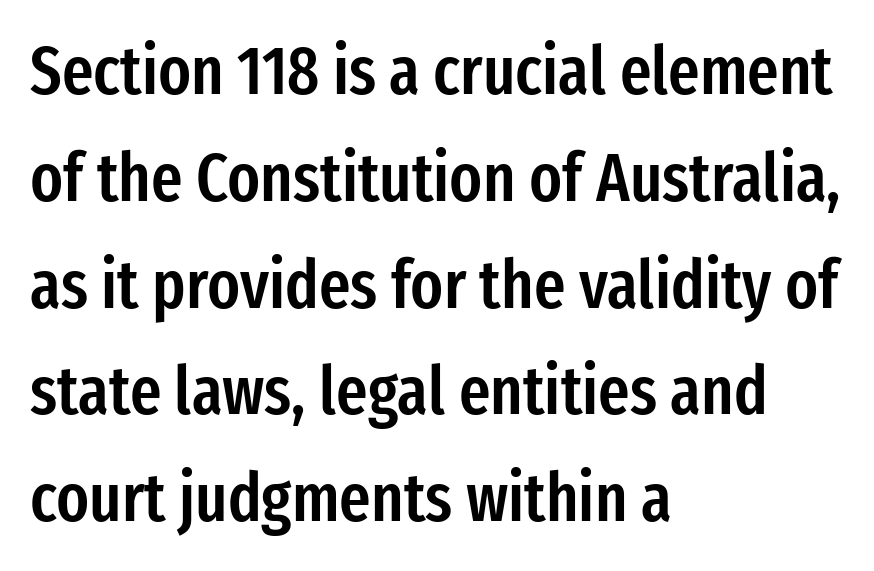
The image shows 68 px semibold, condensed sans-serif type, upright; set left-aligned, normal line spacing (1.57x), normal letter spacing, not underlined; low stroke contrast and a medium x-height.
